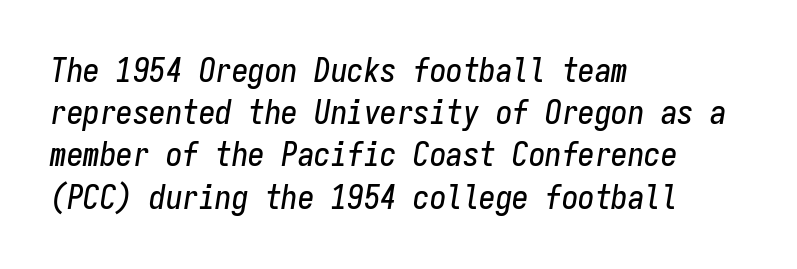
Q: Is the text italic (slanted)? A: Yes, it leans right by about 9 degrees.
Q: Is the text underlined? A: No.
Q: How is the paragraph aligned? A: Left-aligned.
Q: Is the spacing between letters normal or unusually wide? A: Normal.
Q: Is the spacing between lines tight, normal or loose? A: Normal.
Q: Width (condensed, normal, or wide)? A: Condensed.
Q: Stroke contrast? A: Low.
Q: x-height? A: Medium.
Q: Monospaced? A: Yes.
